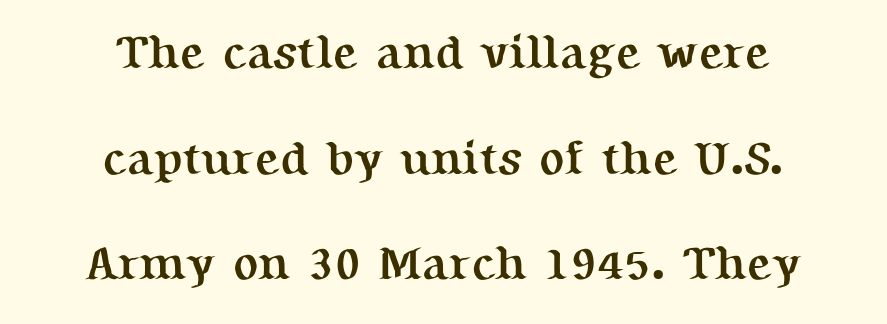
Q: Is the text bold? A: Yes.
Q: Is the text italic (slanted)? A: No, it is upright.
Q: Is the typeface a serif or a sans-serif typeface? A: Serif.
Q: Is the text underlined? A: No.
Q: How is the paragraph aligned? A: Centered.
Q: Is the spacing between letters normal or unusually wide? A: Normal.
Q: Is the spacing between lines tight, normal or loose? A: Loose.
Q: Width (condensed, normal, or wide)? A: Normal.
Q: Stroke contrast? A: Medium.
Q: x-height? A: Medium.
Q: Monospaced? A: No.
